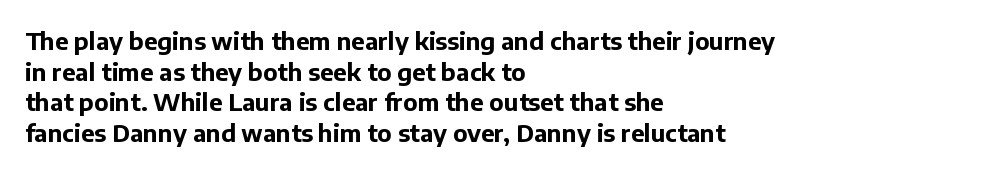
{"italic": "no", "bold": "yes", "underline": "no", "align": "left", "line_spacing": "normal", "line_spacing_ratio": 1.28, "letter_spacing": "normal", "letter_spacing_em": 0.0, "glyph_px": 24}
